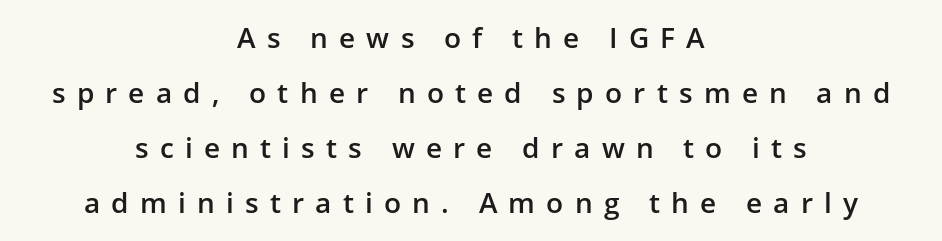
The glyphs in this specimen are sans serif. Every stem runs plumb, perpendicular to the baseline. Varying glyph widths throughout — classic text-font behaviour. Loose tracking; the words dissolve into strings of separated letters. In terms of leading, this rendering errs on the spacious side. Descender tails drop into unmarked territory.
